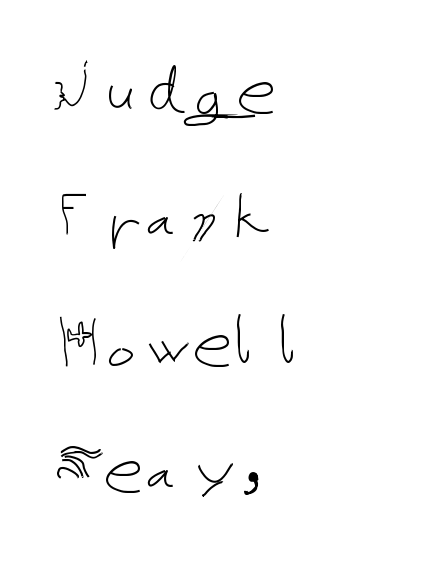
Letters have the restrained weight of plain body copy at most. Honestly, the row spacing looks completely unremarkable. This sample uses an upright cut, with every glyph sitting square on the baseline. Descenders hang freely into open space. Does extra space separate the letters? No, they use regular spacing.
